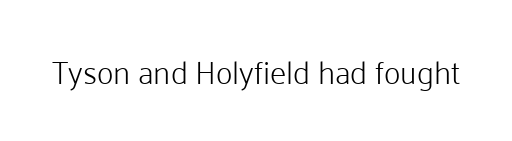
{"serif": "no", "italic": "no", "bold": "no", "weight": "light", "width": "normal", "stroke_contrast": "low", "x_height": "medium", "monospaced": "no", "underline": "no", "letter_spacing": "normal", "letter_spacing_em": 0.0, "glyph_px": 32}
